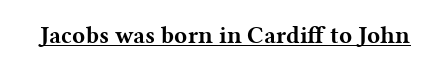
Students, observe the line beneath the letters — that is underlining. Upright lettering throughout. Summary of weight: heavy, a full bold. Here the glyphs are tracked normally, forming tight word shapes.
